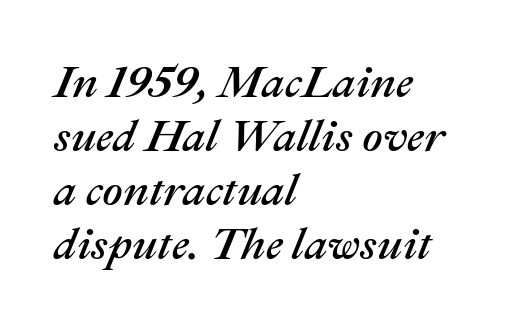
{"italic": "yes", "lean": "right", "slant_degrees": 22, "width": "normal", "stroke_contrast": "medium", "x_height": "medium", "monospaced": "no", "underline": "no", "align": "left", "line_spacing_ratio": 1.2, "letter_spacing": "normal", "letter_spacing_em": 0.0, "glyph_px": 45}
